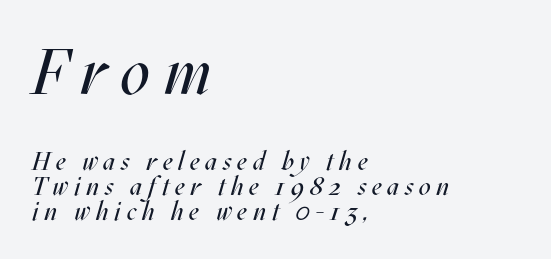
Q: Is the text bold? A: No.
Q: Is the text italic (slanted)? A: Yes, it leans right by about 17 degrees.
Q: Is the text underlined? A: No.
Q: How is the paragraph aligned? A: Left-aligned.
Q: Is the spacing between letters normal or unusually wide? A: Unusually wide.
Q: Is the spacing between lines tight, normal or loose? A: Tight.
Q: Which block of text is set in a larger size, the first (top) or the second (bottom)? A: The first (top) one.
Q: Width (condensed, normal, or wide)? A: Condensed.
Q: Stroke contrast? A: Medium.
Q: x-height? A: Large.
Q: Monospaced? A: No.
